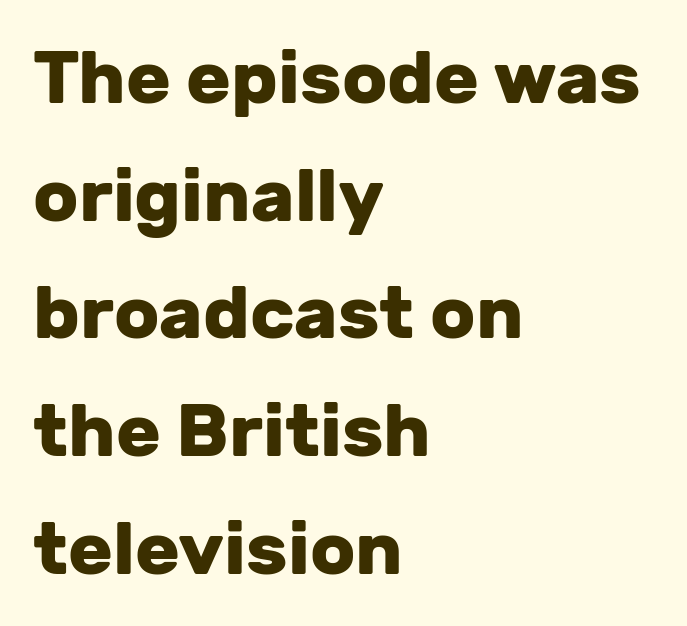
The image shows 74 px heavy sans-serif type, upright; set left-aligned, normal line spacing (1.59x), normal letter spacing, not underlined; low stroke contrast and a medium x-height.
